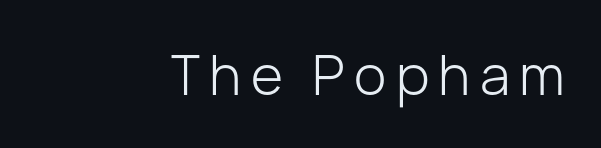
{"serif": "no", "italic": "no", "bold": "no", "weight": "light", "width": "normal", "stroke_contrast": "low", "x_height": "medium", "monospaced": "no", "underline": "no", "align": "right", "glyph_px": 55}
